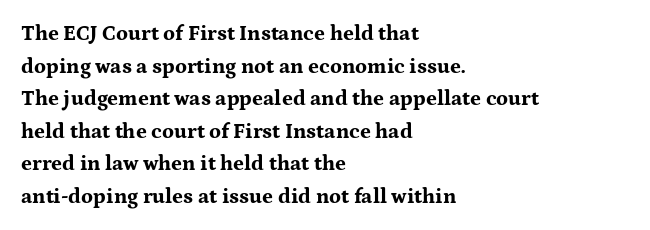
{"italic": "no", "bold": "yes", "underline": "no", "align": "left", "line_spacing": "normal", "line_spacing_ratio": 1.55, "letter_spacing": "normal", "letter_spacing_em": 0.0, "glyph_px": 21}
